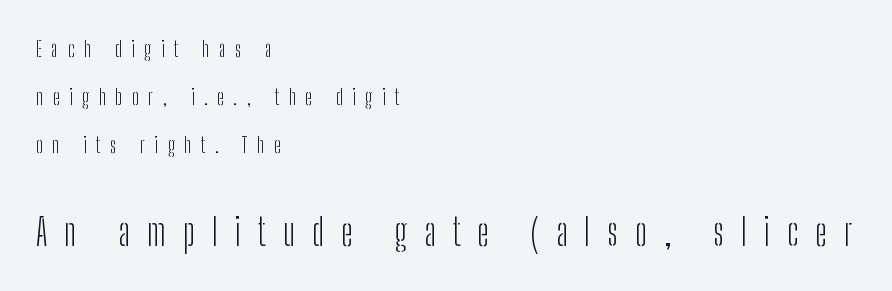
The image shows 37 px light, condensed sans-serif type, upright; set left-aligned, loose line spacing (2.28x), unusually wide letter spacing (+0.46 em), not underlined; the second (bottom) block is 1.76x larger; low stroke contrast and a medium x-height.
